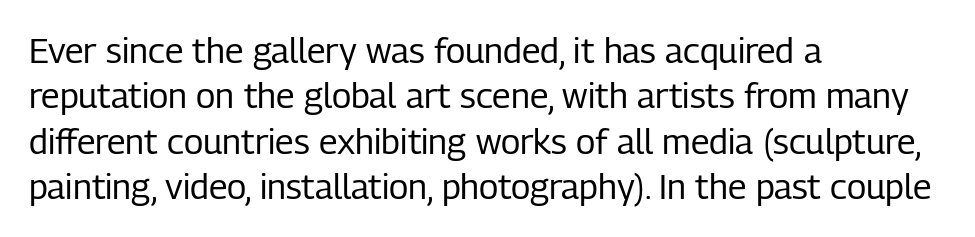
Font category for this specimen: sans-serif. Reading down the column, the eye jumps a familiar distance to each next line. Horizontal alignment here is leftward, the default for most running prose. These lines are rendered in a variable-pitch font. Rule under the text: the space is simply empty. The lettering holds an erect, upright posture throughout.
